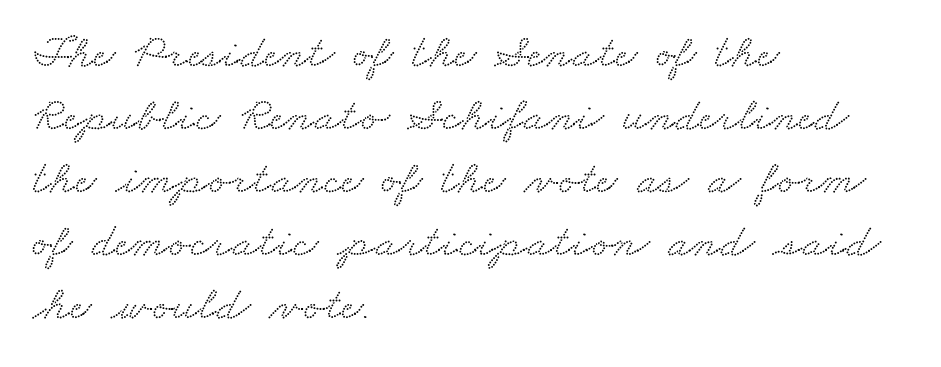
{"serif": "yes", "width": "wide", "stroke_contrast": "low", "x_height": "small", "monospaced": "no", "underline": "no", "align": "left", "line_spacing": "normal", "line_spacing_ratio": 1.31, "letter_spacing": "normal", "letter_spacing_em": 0.0, "glyph_px": 48}
